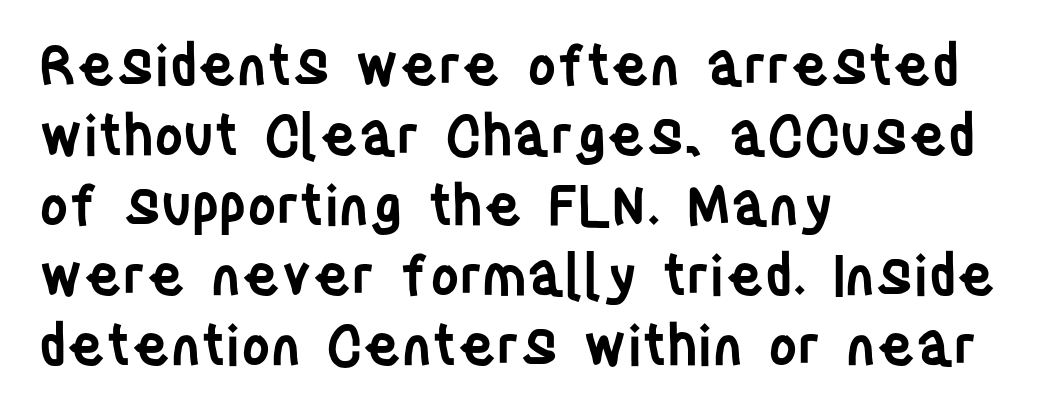
Q: Is the text bold? A: Semi-bold.
Q: Is the text italic (slanted)? A: No, it is upright.
Q: Is the typeface a serif or a sans-serif typeface? A: Sans-serif.
Q: Is the text underlined? A: No.
Q: How is the paragraph aligned? A: Left-aligned.
Q: Is the spacing between letters normal or unusually wide? A: Normal.
Q: Is the spacing between lines tight, normal or loose? A: Normal.
Q: Width (condensed, normal, or wide)? A: Condensed.
Q: Stroke contrast? A: Low.
Q: x-height? A: Large.
Q: Monospaced? A: No.
